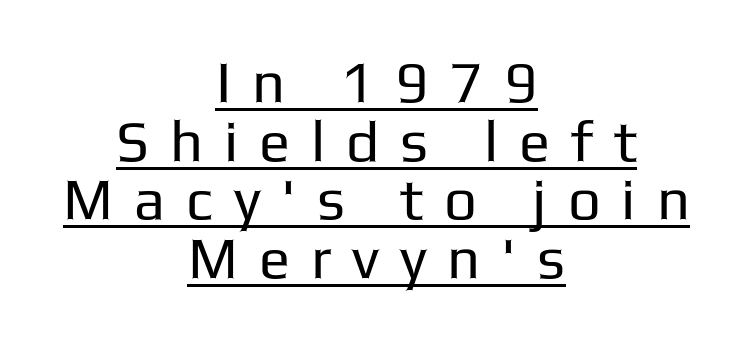
Is the type heavy? It reads as light-to-regular instead. This rendering widens character spacing well past its baseline value. This sample is center-justified, so both line endings float freely. The rendered words wear a rule along their underside.
